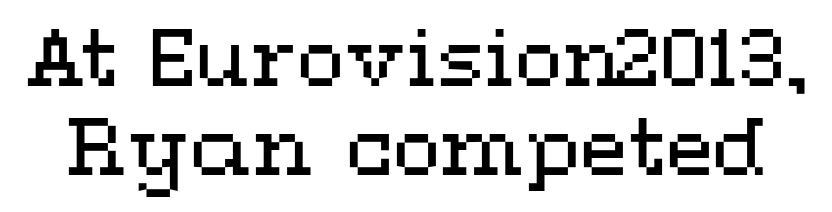
Caption: face not bold, strokes unweighted. Closely set lines give the paragraph a compact silhouette. Is the letter spacing exaggerated? No — it looks like the ordinary default. Each letter keeps its own natural width here, so spacing adapts to shape. Just letters on the line, the space beneath them empty. Vertical strokes here are truly vertical.
